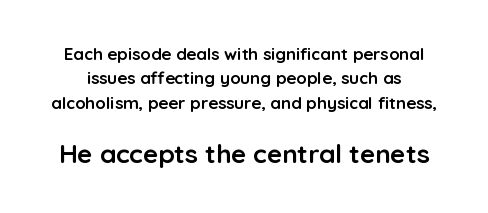
The image shows 26 px bold type, upright; set normal line spacing (1.43x), normal letter spacing, not underlined; the second (bottom) block is 1.53x larger.
